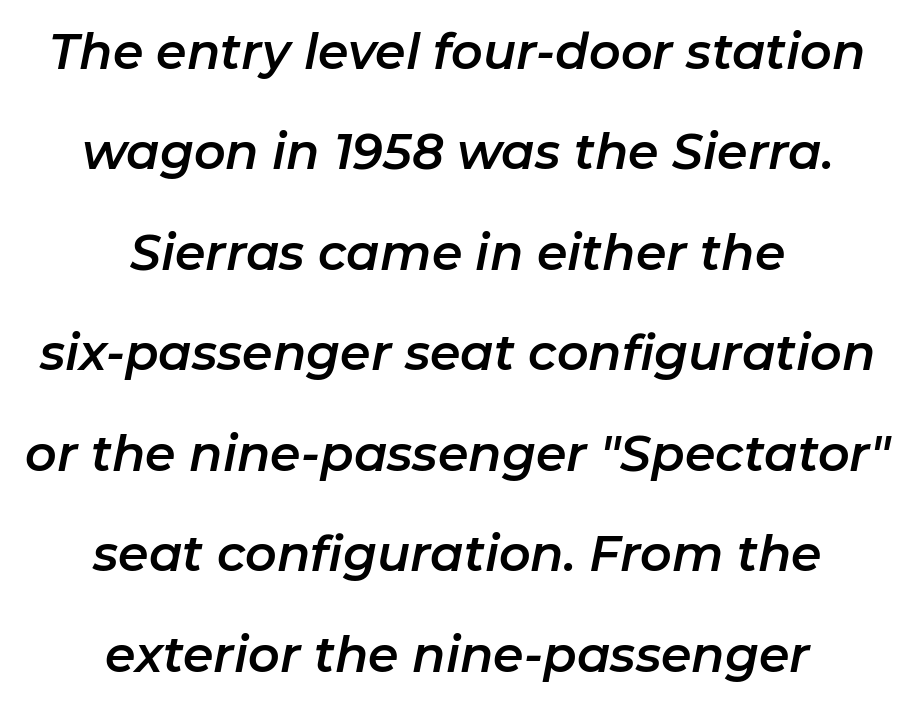
The image shows 49 px text type, italic (leaning right); set centered, loose line spacing (2.05x), normal letter spacing, not underlined; low stroke contrast and a medium x-height.
